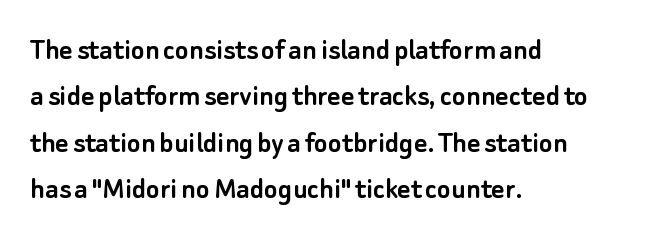
Q: Is the text italic (slanted)? A: No, it is upright.
Q: Is the typeface a serif or a sans-serif typeface? A: Sans-serif.
Q: Is the text underlined? A: No.
Q: How is the paragraph aligned? A: Left-aligned.
Q: Is the spacing between letters normal or unusually wide? A: Normal.
Q: Is the spacing between lines tight, normal or loose? A: Normal.
Q: Width (condensed, normal, or wide)? A: Normal.
Q: Stroke contrast? A: Low.
Q: x-height? A: Small.
Q: Monospaced? A: No.
